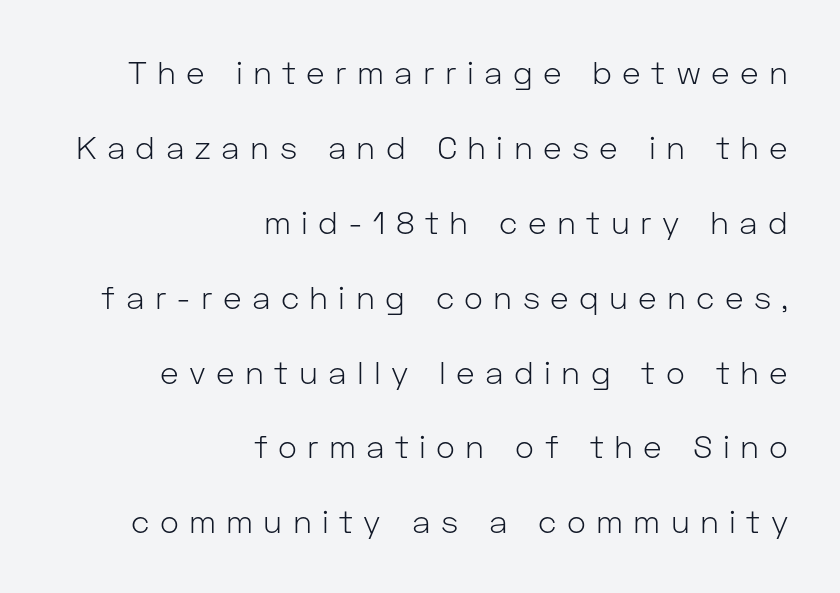
Q: Is the text bold? A: No.
Q: Is the text italic (slanted)? A: No, it is upright.
Q: Is the typeface a serif or a sans-serif typeface? A: Sans-serif.
Q: Is the text underlined? A: No.
Q: How is the paragraph aligned? A: Right-aligned.
Q: Is the spacing between letters normal or unusually wide? A: Unusually wide.
Q: Is the spacing between lines tight, normal or loose? A: Loose.
Q: Width (condensed, normal, or wide)? A: Normal.
Q: Stroke contrast? A: Low.
Q: x-height? A: Medium.
Q: Monospaced? A: No.
